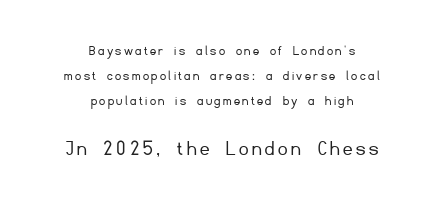
The image shows 23 px text type, upright; set centered, normal line spacing (1.68x), not underlined; the second (bottom) block is 1.53x larger.
